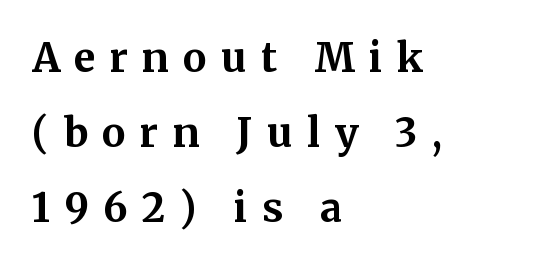
The image shows 40 px bold serif type, upright; set left-aligned, line spacing 1.87x, unusually wide letter spacing (+0.35 em), not underlined; medium stroke contrast and a medium x-height.
